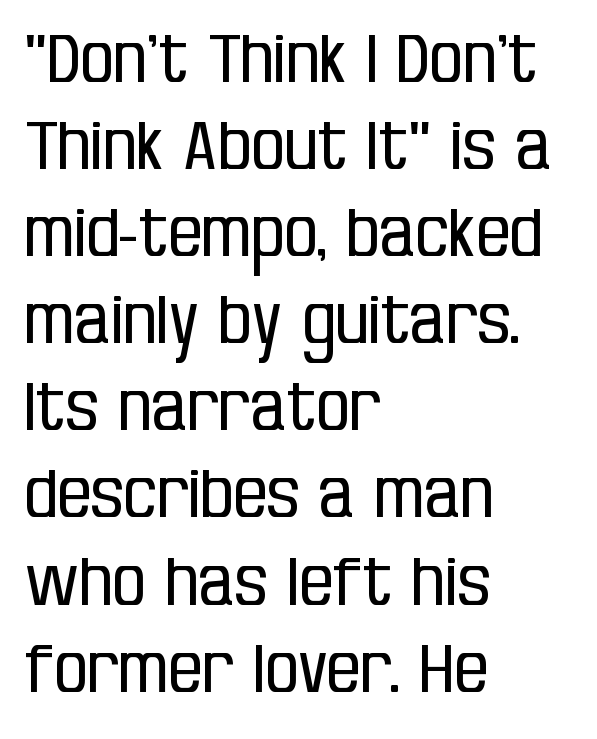
{"serif": "no", "italic": "no", "bold": "no", "weight": "regular", "width": "condensed", "stroke_contrast": "low", "x_height": "large", "monospaced": "no", "underline": "no", "align": "left", "line_spacing": "normal", "line_spacing_ratio": 1.3, "letter_spacing": "normal", "letter_spacing_em": 0.0, "glyph_px": 67}
